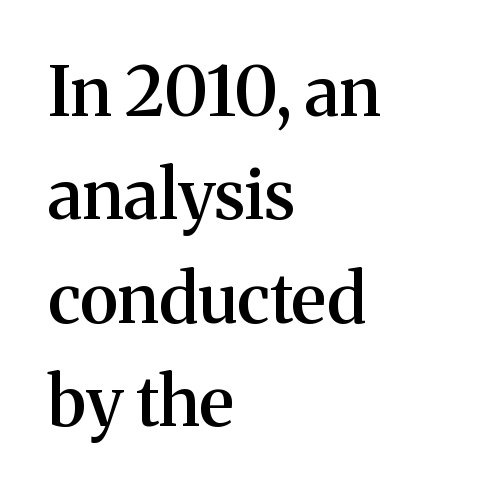
Q: Is the text bold? A: Semi-bold.
Q: Is the text italic (slanted)? A: No, it is upright.
Q: Is the typeface a serif or a sans-serif typeface? A: Serif.
Q: Is the text underlined? A: No.
Q: How is the paragraph aligned? A: Left-aligned.
Q: Is the spacing between letters normal or unusually wide? A: Normal.
Q: Is the spacing between lines tight, normal or loose? A: Normal.
Q: Width (condensed, normal, or wide)? A: Normal.
Q: Stroke contrast? A: Medium.
Q: x-height? A: Medium.
Q: Monospaced? A: No.
